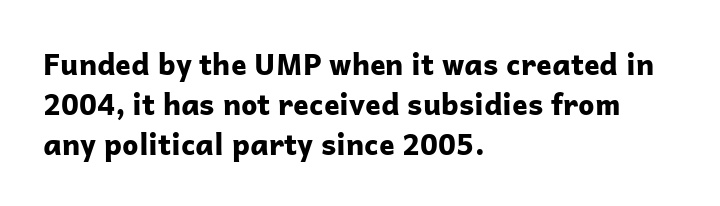
Q: Is the text bold? A: Yes.
Q: Is the text italic (slanted)? A: No, it is upright.
Q: Is the typeface a serif or a sans-serif typeface? A: Sans-serif.
Q: Is the text underlined? A: No.
Q: How is the paragraph aligned? A: Left-aligned.
Q: Is the spacing between letters normal or unusually wide? A: Normal.
Q: Is the spacing between lines tight, normal or loose? A: Normal.
Q: Width (condensed, normal, or wide)? A: Normal.
Q: Stroke contrast? A: Low.
Q: x-height? A: Medium.
Q: Monospaced? A: No.
